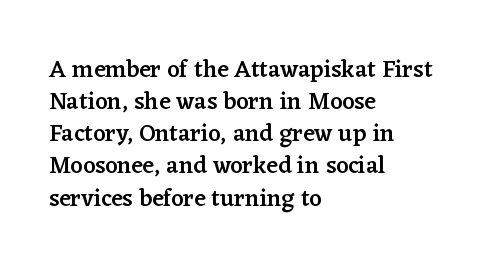
{"italic": "no", "bold": "semi", "underline": "no", "align": "left", "line_spacing": "normal", "line_spacing_ratio": 1.34, "letter_spacing": "normal", "letter_spacing_em": 0.0, "glyph_px": 24}
